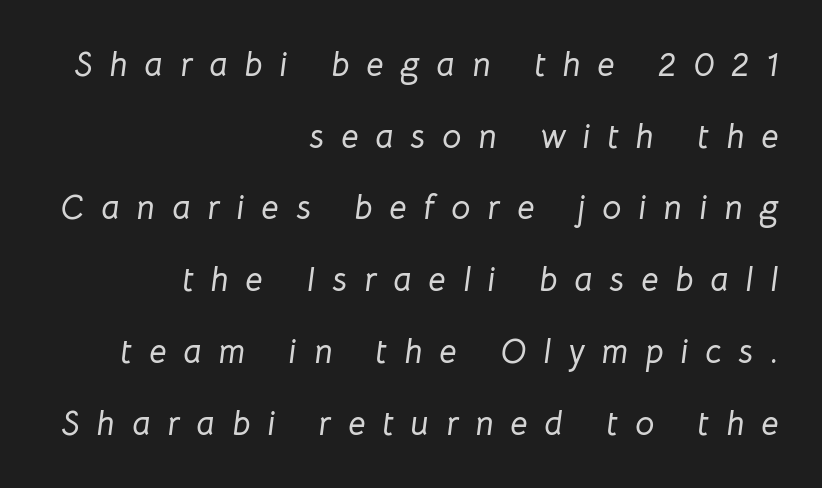
{"italic": "yes", "lean": "right", "slant_degrees": 8, "width": "normal", "stroke_contrast": "low", "x_height": "medium", "monospaced": "no", "underline": "no", "align": "right", "line_spacing": "loose", "line_spacing_ratio": 2.11, "letter_spacing": "wide", "letter_spacing_em": 0.5, "glyph_px": 34}
